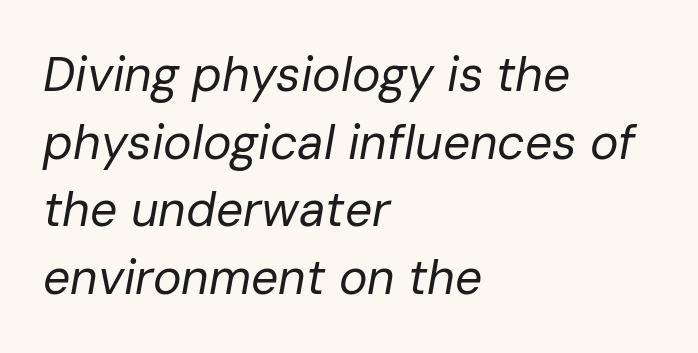
{"italic": "yes", "lean": "right", "slant_degrees": 10, "bold": "no", "weight": "regular", "width": "normal", "stroke_contrast": "low", "x_height": "medium", "monospaced": "no", "underline": "no", "align": "left", "line_spacing": "normal", "line_spacing_ratio": 1.41, "letter_spacing": "normal", "letter_spacing_em": 0.0, "glyph_px": 48}
